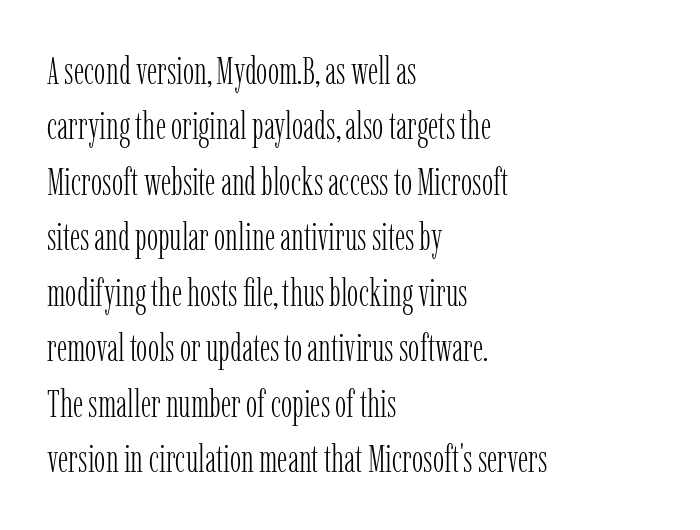
Q: Is the text bold? A: No.
Q: Is the text italic (slanted)? A: No, it is upright.
Q: Is the typeface a serif or a sans-serif typeface? A: Serif.
Q: Is the text underlined? A: No.
Q: How is the paragraph aligned? A: Left-aligned.
Q: Is the spacing between letters normal or unusually wide? A: Normal.
Q: Is the spacing between lines tight, normal or loose? A: Normal.
Q: Width (condensed, normal, or wide)? A: Condensed.
Q: Stroke contrast? A: Low.
Q: x-height? A: Medium.
Q: Monospaced? A: No.
